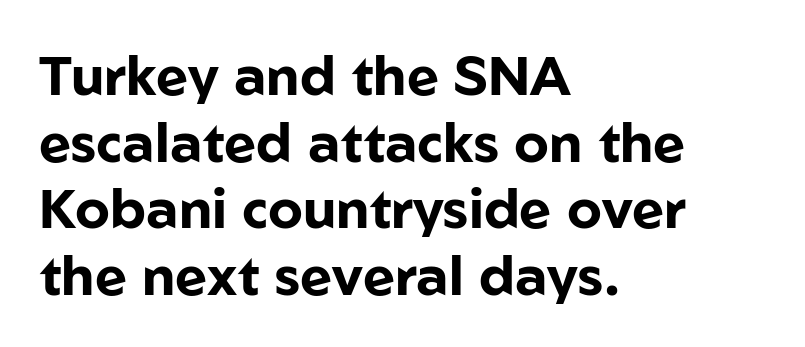
Q: Is the text bold? A: Yes.
Q: Is the text italic (slanted)? A: No, it is upright.
Q: Is the typeface a serif or a sans-serif typeface? A: Sans-serif.
Q: Is the text underlined? A: No.
Q: How is the paragraph aligned? A: Left-aligned.
Q: Is the spacing between letters normal or unusually wide? A: Normal.
Q: Width (condensed, normal, or wide)? A: Normal.
Q: Stroke contrast? A: Low.
Q: x-height? A: Medium.
Q: Monospaced? A: No.
